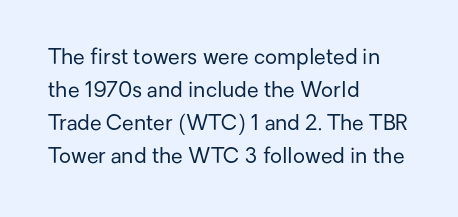
The image shows 21 px text type, upright; set left-aligned, normal line spacing (1.57x), normal letter spacing, not underlined.
